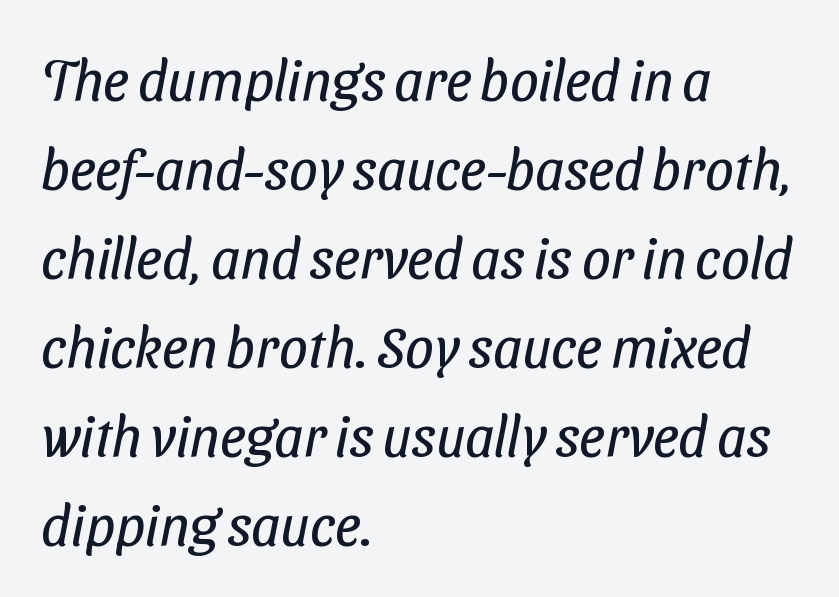
{"serif": "no", "bold": "no", "weight": "regular", "width": "condensed", "stroke_contrast": "low", "x_height": "medium", "monospaced": "no", "underline": "no", "align": "left", "line_spacing": "normal", "line_spacing_ratio": 1.56, "letter_spacing": "normal", "letter_spacing_em": 0.0, "glyph_px": 57}
